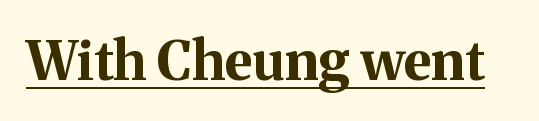
The image shows 54 px bold serif type, upright; set normal letter spacing, underlined; medium stroke contrast and a medium x-height.
